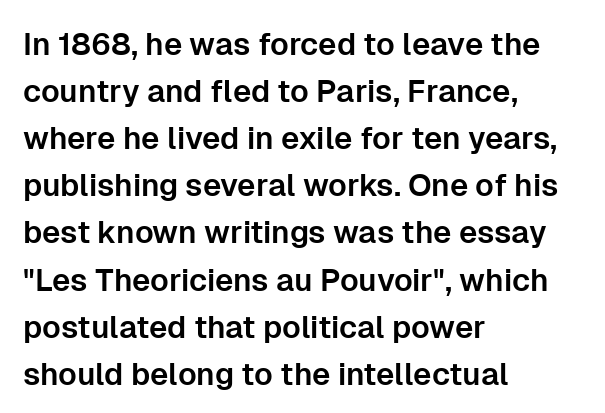
Notice how the stems are strictly vertical — no italics here. Nope, no serifs anywhere on these letters. The rows are spaced the way most documents space them. Glyph-to-glyph distance matches everyday printed text. The face used here is proportionally spaced, like ordinary book or web type.
